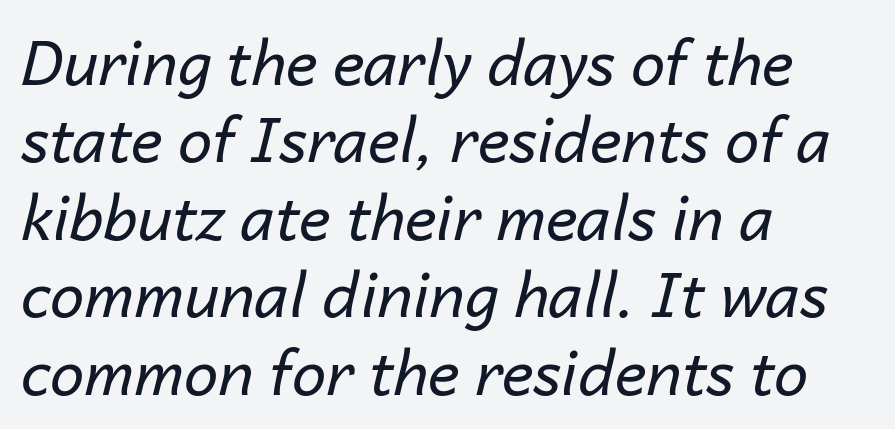
Stems and bowls with no extra thickness — not bold. Character widths vary here, with narrow letters taking less room than wide ones. Short note: letters normally spaced. The lettering tilts uniformly, giving the passage an italic look.
